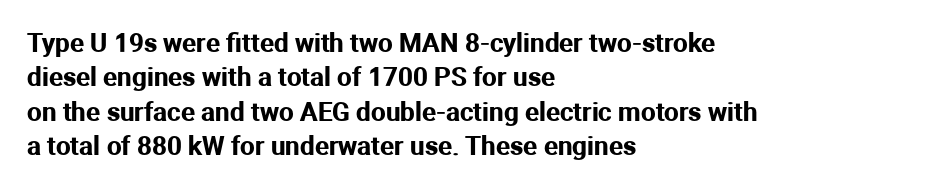
{"italic": "no", "underline": "no", "align": "left", "line_spacing": "normal", "line_spacing_ratio": 1.32, "letter_spacing": "normal", "letter_spacing_em": 0.0, "glyph_px": 26}
